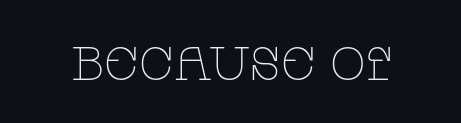
The image shows 47 px thin, wide serif type, upright; set normal letter spacing, not underlined; low stroke contrast and a large x-height.
